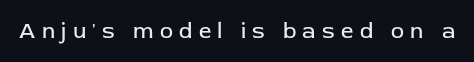
Q: Is the text bold? A: No.
Q: Is the text italic (slanted)? A: No, it is upright.
Q: Is the text underlined? A: No.
Q: Is the spacing between letters normal or unusually wide? A: Unusually wide.
